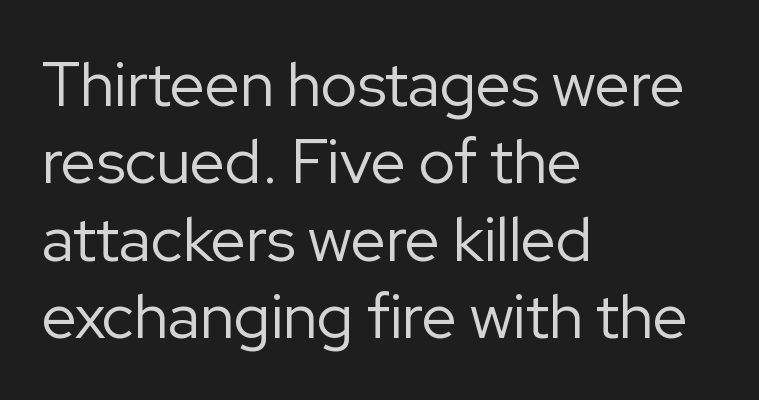
{"serif": "no", "italic": "no", "bold": "no", "weight": "regular", "width": "normal", "stroke_contrast": "low", "x_height": "medium", "monospaced": "no", "underline": "no", "align": "left", "line_spacing": "normal", "line_spacing_ratio": 1.25, "letter_spacing": "normal", "letter_spacing_em": 0.0, "glyph_px": 62}
